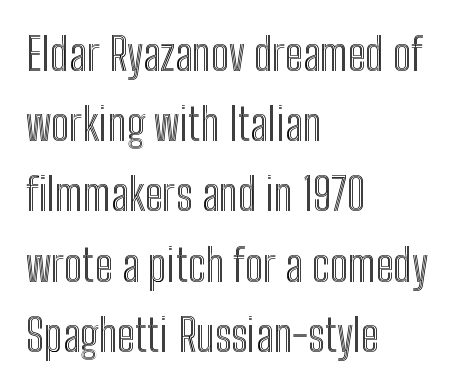
The image shows 45 px condensed type, upright; set left-aligned, normal line spacing (1.56x), normal letter spacing, not underlined; a medium x-height.
